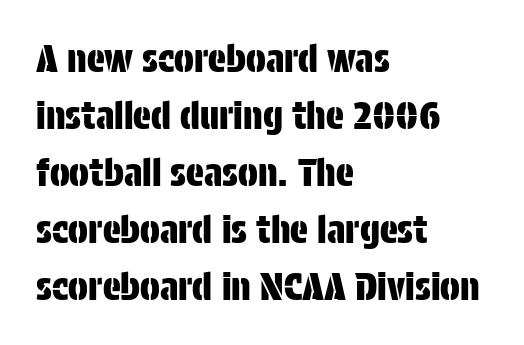
The image shows 37 px condensed sans-serif type, upright; set left-aligned, normal line spacing (1.54x), normal letter spacing, not underlined; low stroke contrast and a large x-height.
